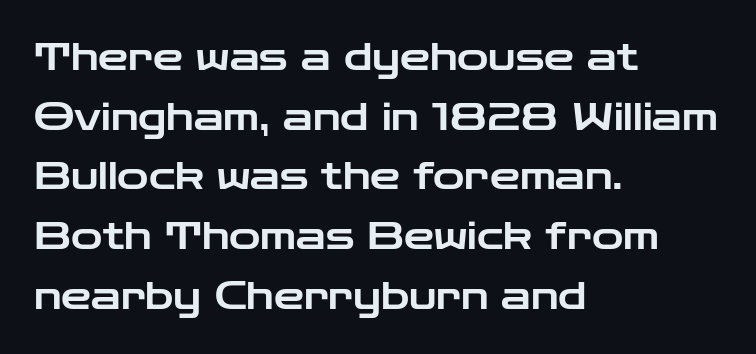
The leading is moderate, giving the passage an even texture. The words here are not underlined. Nobody touched the tracking dial on this one. Are there feet on the stems? There aren't — it's a sans. Is there any slant? The stems are plumb. Horizontally, the lines are justified to the leading edge only.
